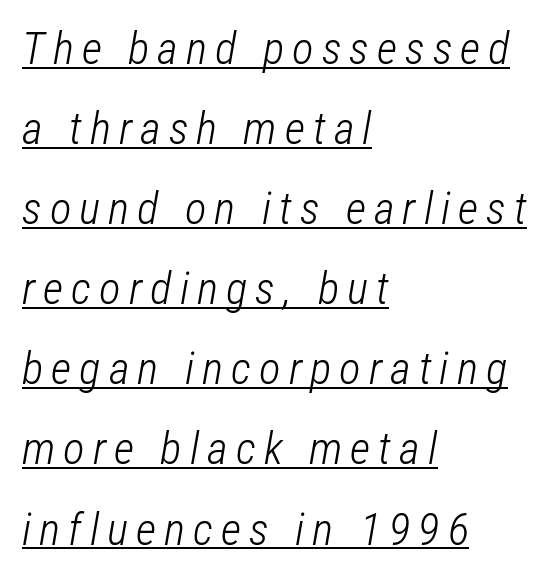
Does a line run under the words? Yes, clearly. Visually the block forms a straight wall on the left and a jagged coastline on the right. The letters advance in unequal steps, a hallmark of proportional type. If you drew a line through each stem, it would be angled. The letterforms sit at book weight or below.
